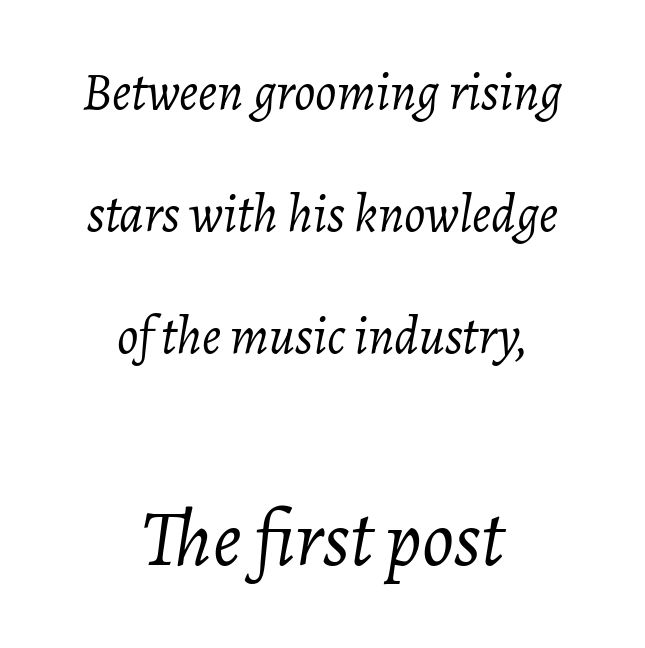
Q: Is the text bold? A: No.
Q: Is the text italic (slanted)? A: Yes, it leans right by about 7 degrees.
Q: Is the text underlined? A: No.
Q: How is the paragraph aligned? A: Centered.
Q: Is the spacing between letters normal or unusually wide? A: Normal.
Q: Is the spacing between lines tight, normal or loose? A: Loose.
Q: Which block of text is set in a larger size, the first (top) or the second (bottom)? A: The second (bottom) one.
Q: Width (condensed, normal, or wide)? A: Normal.
Q: Stroke contrast? A: Low.
Q: x-height? A: Medium.
Q: Monospaced? A: No.
